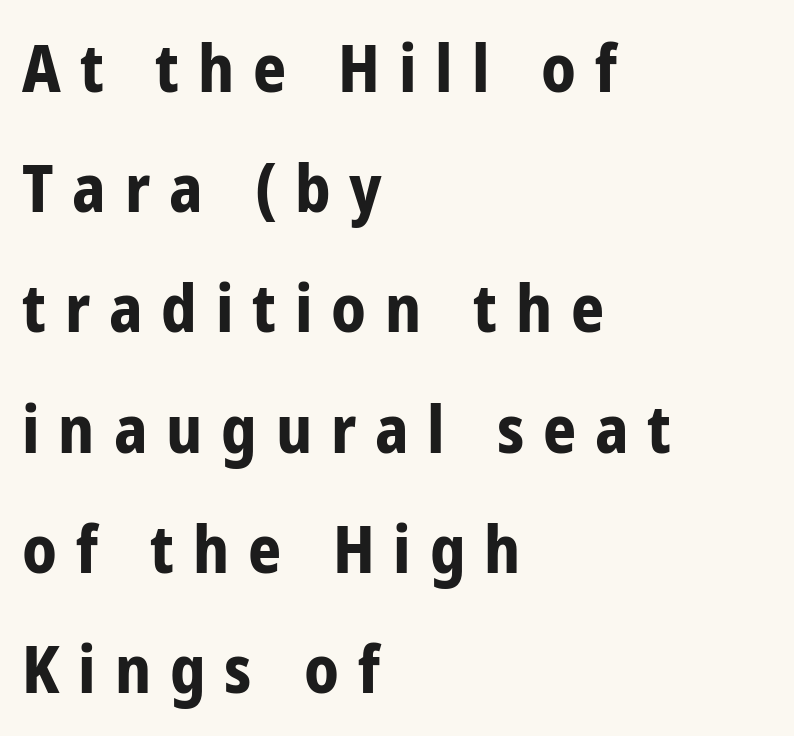
The image shows 65 px bold, condensed sans-serif type, upright; set left-aligned, line spacing 1.85x, unusually wide letter spacing (+0.29 em), not underlined; low stroke contrast and a medium x-height.
